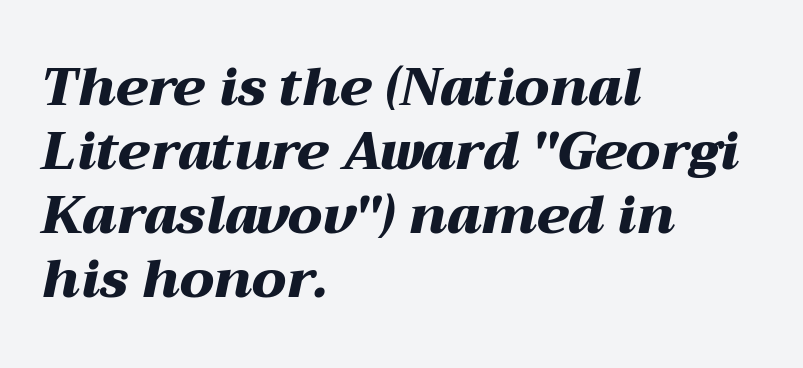
The sample has been set heavy, in full bold. Reading down the block, your eye returns to a fixed left position each line. The string is rendered with underlining switched off. Spacing verdict: proportional, widths tailored to each character. The face used here is rendered with its standard letterfit.
